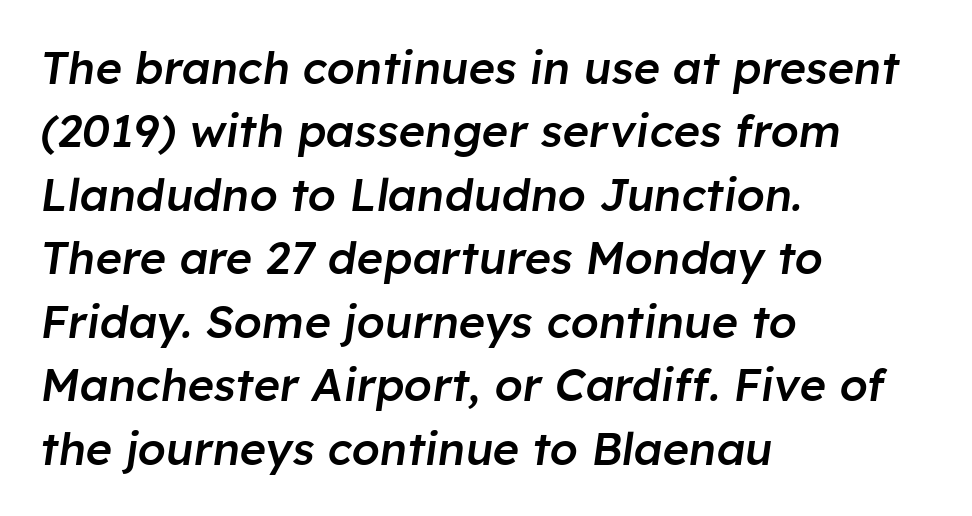
The image shows 45 px semibold type, italic (leaning right); set left-aligned, normal line spacing (1.41x), normal letter spacing, not underlined; low stroke contrast and a medium x-height.
